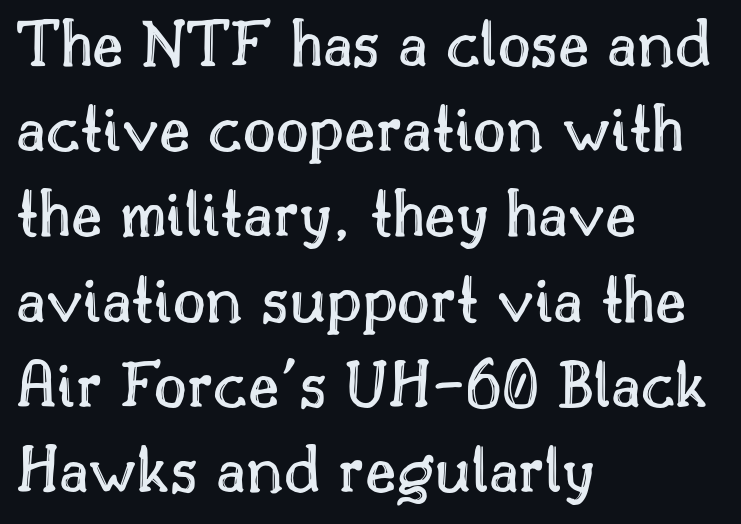
Q: Is the text italic (slanted)? A: No, it is upright.
Q: Is the text underlined? A: No.
Q: How is the paragraph aligned? A: Left-aligned.
Q: Is the spacing between letters normal or unusually wide? A: Normal.
Q: Width (condensed, normal, or wide)? A: Normal.
Q: x-height? A: Small.
Q: Monospaced? A: No.
